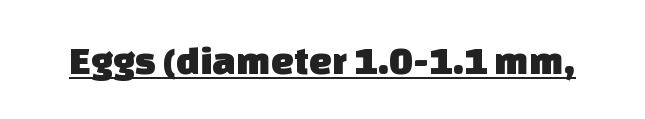
Q: Is the typeface a serif or a sans-serif typeface? A: Sans-serif.
Q: Is the text underlined? A: Yes.
Q: Is the spacing between letters normal or unusually wide? A: Normal.
Q: Width (condensed, normal, or wide)? A: Normal.
Q: Stroke contrast? A: Low.
Q: x-height? A: Large.
Q: Monospaced? A: No.
